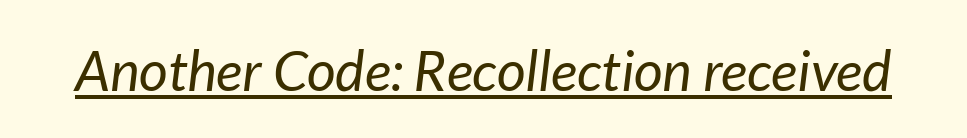
The image shows 56 px regular-weight type, italic (leaning right); set normal letter spacing, underlined; low stroke contrast and a medium x-height.
